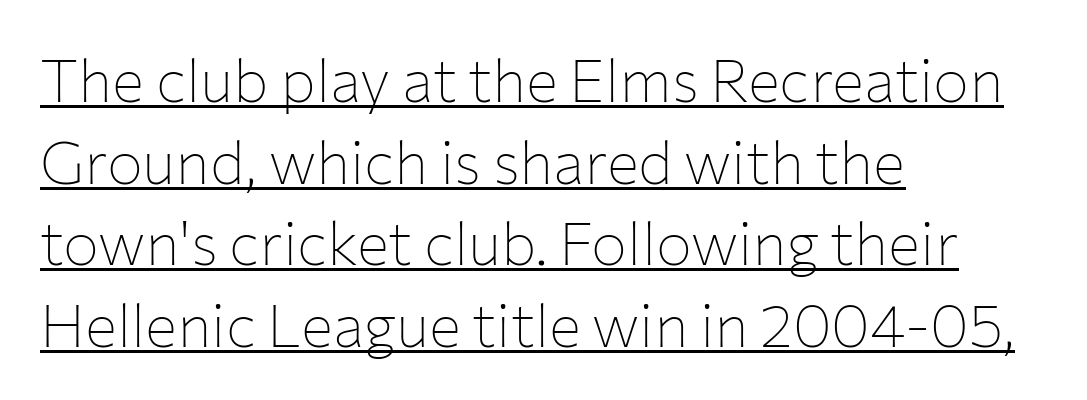
Look at the tracking — it's just the regular setting, nothing added. Designer's note — italics off, roman on. Reading down the block, your eye returns to a fixed left position each line. Is there an underline? Yes — a line sits under the letters.
